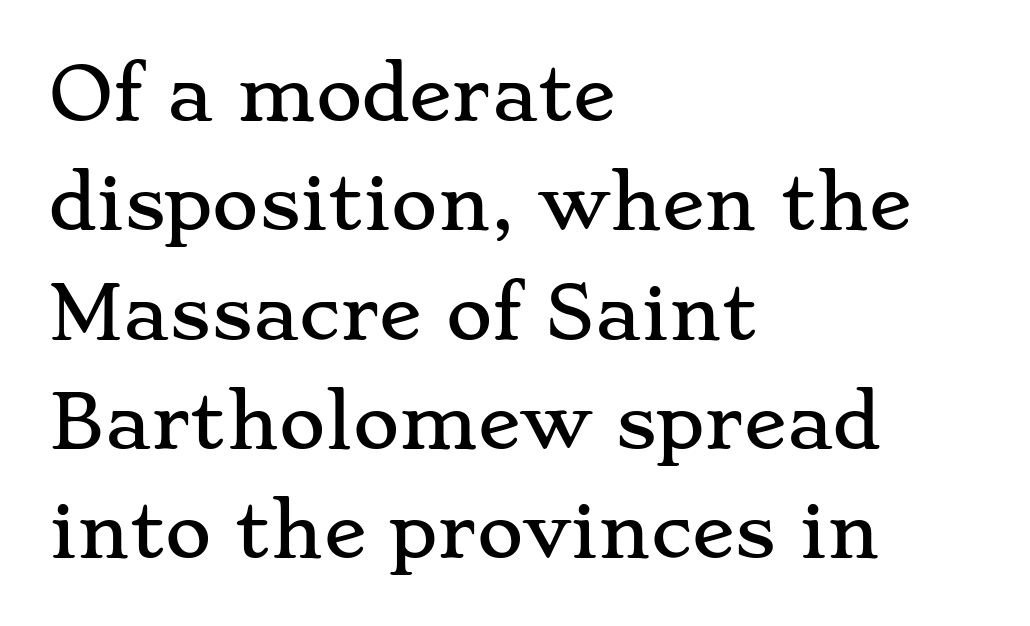
{"serif": "yes", "italic": "no", "width": "wide", "stroke_contrast": "low", "x_height": "small", "monospaced": "no", "underline": "no", "align": "left", "line_spacing": "normal", "line_spacing_ratio": 1.54, "letter_spacing": "normal", "letter_spacing_em": 0.0, "glyph_px": 71}
